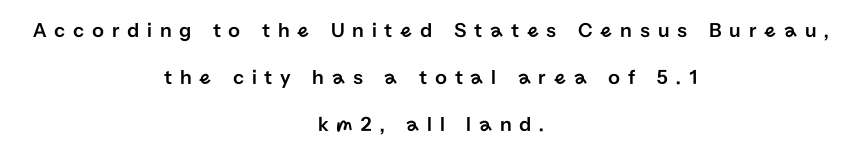
No word sits above an underline. Someone cranked the tracking dial way up on this one. Every row of glyphs is offset so its center matches the block's center. Leading is clearly above the norm, producing a sparse column.
